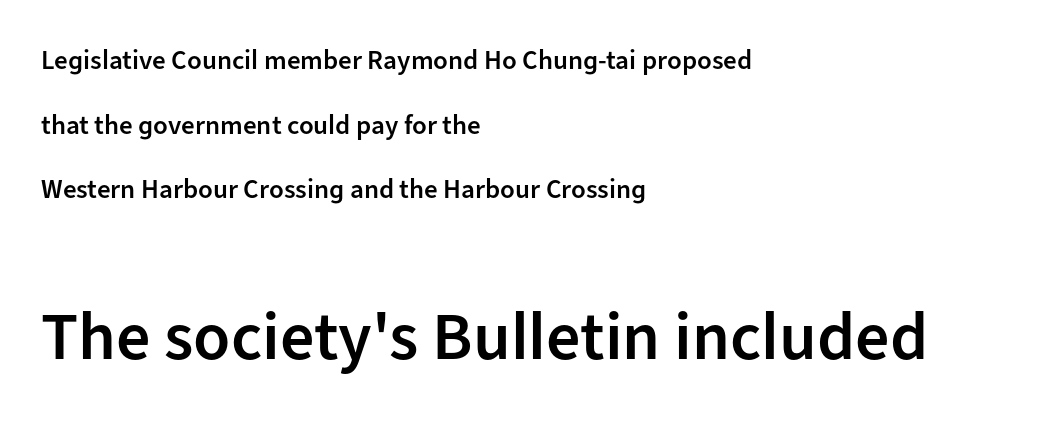
{"serif": "no", "italic": "no", "bold": "semi", "weight": "semibold", "width": "normal", "stroke_contrast": "low", "x_height": "medium", "monospaced": "no", "underline": "no", "align": "left", "line_spacing": "loose", "line_spacing_ratio": 2.39, "letter_spacing": "normal", "letter_spacing_em": 0.0, "larger_block": "second", "size_ratio": 2.52, "glyph_px": 68}
